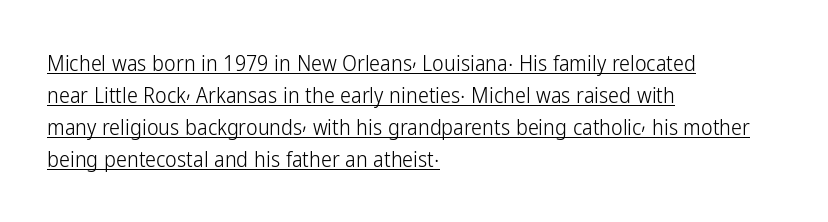
The image shows 22 px text type, upright; set left-aligned, normal line spacing (1.46x), normal letter spacing, underlined.
